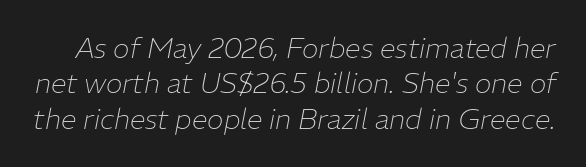
{"italic": "yes", "lean": "right", "slant_degrees": 11, "bold": "no", "weight": "thin", "width": "normal", "stroke_contrast": "low", "x_height": "medium", "monospaced": "no", "underline": "no", "line_spacing": "normal", "line_spacing_ratio": 1.26, "letter_spacing": "normal", "letter_spacing_em": 0.0, "glyph_px": 28}
